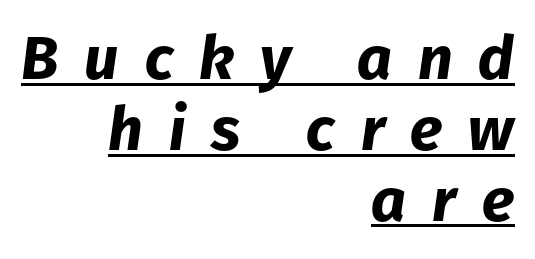
The image shows 61 px bold type, italic (leaning right); set right-aligned, line spacing 1.16x, unusually wide letter spacing (+0.42 em), underlined; low stroke contrast and a medium x-height.
